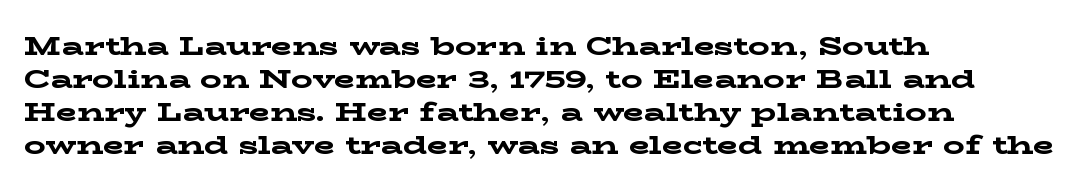
Q: Is the text bold? A: Yes.
Q: Is the text italic (slanted)? A: No, it is upright.
Q: Is the text underlined? A: No.
Q: How is the paragraph aligned? A: Left-aligned.
Q: Is the spacing between letters normal or unusually wide? A: Normal.
